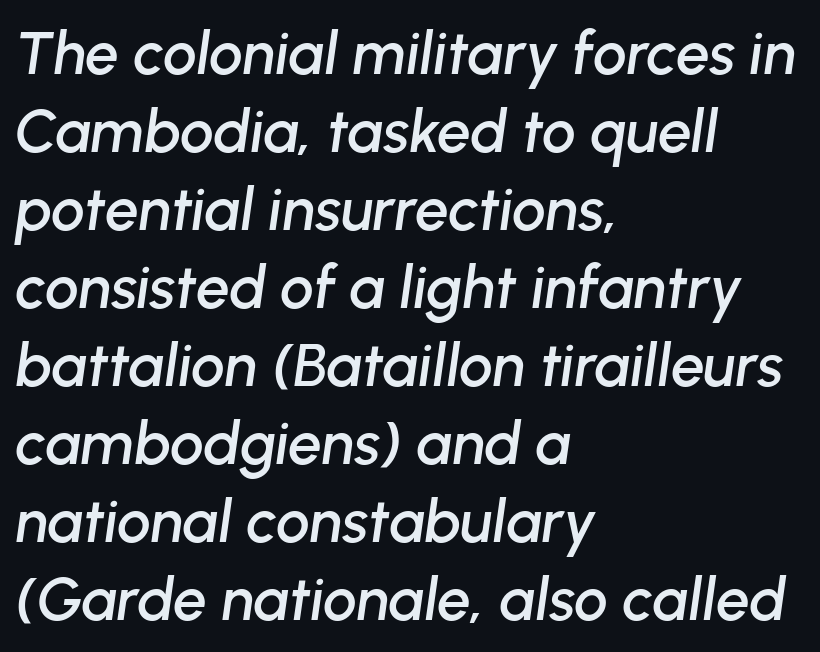
{"italic": "yes", "lean": "right", "slant_degrees": 8, "width": "normal", "stroke_contrast": "low", "x_height": "medium", "monospaced": "no", "underline": "no", "align": "left", "line_spacing": "normal", "line_spacing_ratio": 1.3, "letter_spacing": "normal", "letter_spacing_em": 0.0, "glyph_px": 60}
